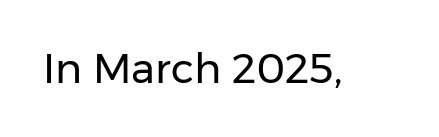
{"serif": "no", "italic": "no", "bold": "no", "weight": "regular", "width": "normal", "stroke_contrast": "low", "x_height": "medium", "monospaced": "no", "underline": "no", "letter_spacing": "normal", "letter_spacing_em": 0.0, "glyph_px": 41}
